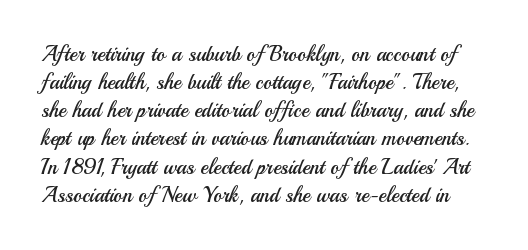
The image shows 21 px text type; set normal line spacing (1.34x), normal letter spacing, not underlined.
